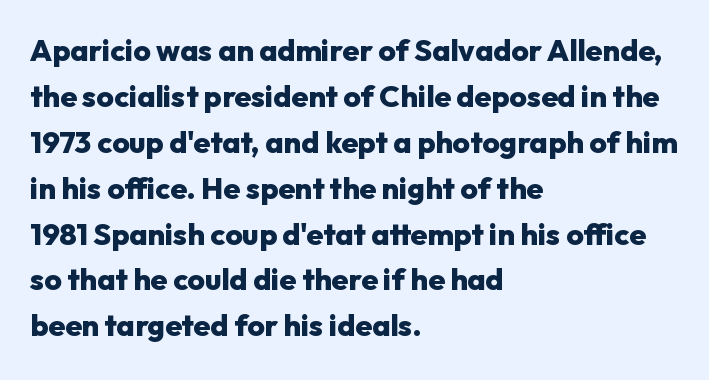
{"serif": "no", "italic": "no", "bold": "yes", "weight": "heavy", "width": "normal", "stroke_contrast": "low", "x_height": "medium", "monospaced": "no", "underline": "no", "align": "left", "line_spacing": "normal", "line_spacing_ratio": 1.53, "letter_spacing": "normal", "letter_spacing_em": 0.0, "glyph_px": 30}
